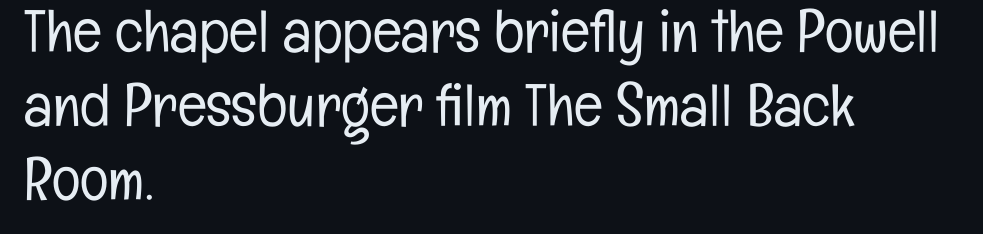
The image shows 60 px light, condensed sans-serif type, upright; set left-aligned, line spacing 1.23x, normal letter spacing, not underlined; low stroke contrast and a medium x-height.
